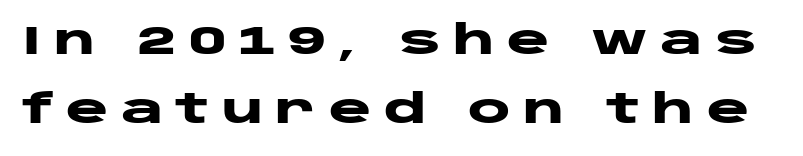
Q: Is the text bold? A: Yes.
Q: Is the text italic (slanted)? A: No, it is upright.
Q: Is the typeface a serif or a sans-serif typeface? A: Sans-serif.
Q: Is the text underlined? A: No.
Q: Is the spacing between letters normal or unusually wide? A: Unusually wide.
Q: Width (condensed, normal, or wide)? A: Wide.
Q: Stroke contrast? A: Low.
Q: x-height? A: Large.
Q: Monospaced? A: No.
